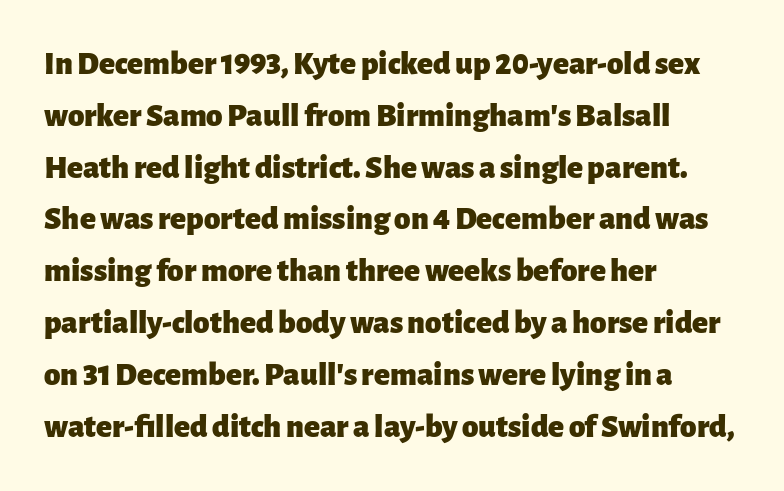
{"serif": "no", "italic": "no", "bold": "yes", "weight": "heavy", "width": "normal", "stroke_contrast": "low", "x_height": "medium", "monospaced": "no", "underline": "no", "align": "left", "line_spacing": "normal", "line_spacing_ratio": 1.57, "letter_spacing": "normal", "letter_spacing_em": 0.0, "glyph_px": 33}
